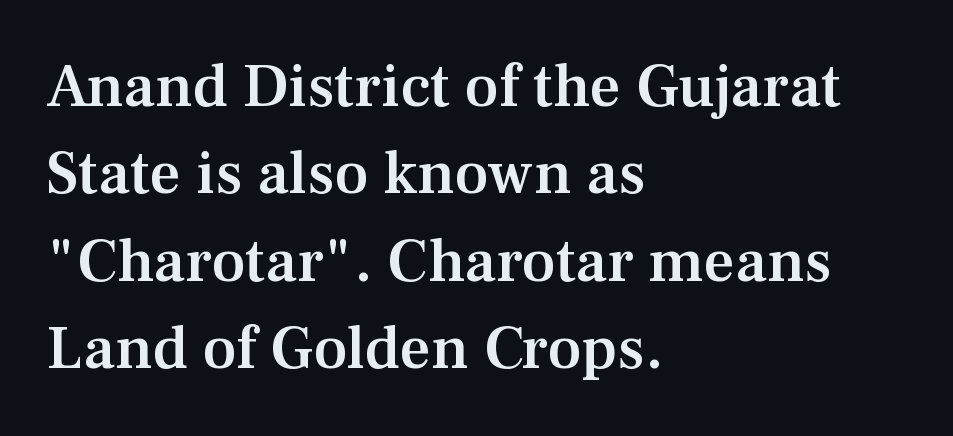
Q: Is the text bold? A: Semi-bold.
Q: Is the text italic (slanted)? A: No, it is upright.
Q: Is the typeface a serif or a sans-serif typeface? A: Serif.
Q: Is the text underlined? A: No.
Q: How is the paragraph aligned? A: Left-aligned.
Q: Is the spacing between letters normal or unusually wide? A: Normal.
Q: Is the spacing between lines tight, normal or loose? A: Normal.
Q: Width (condensed, normal, or wide)? A: Normal.
Q: Stroke contrast? A: Medium.
Q: x-height? A: Medium.
Q: Monospaced? A: No.
